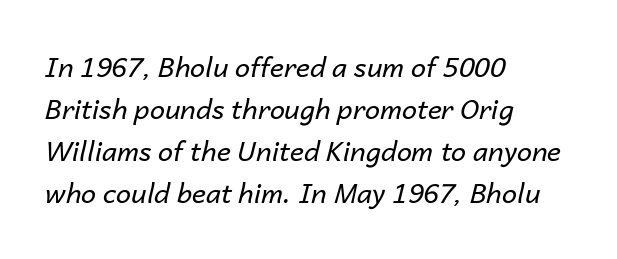
{"italic": "yes", "lean": "right", "slant_degrees": 14, "bold": "no", "underline": "no", "align": "left", "line_spacing": "normal", "line_spacing_ratio": 1.56, "letter_spacing": "normal", "letter_spacing_em": 0.0, "glyph_px": 27}
